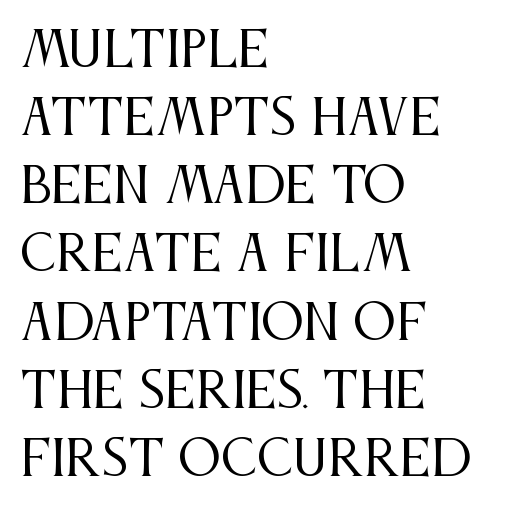
Q: Is the text bold? A: No.
Q: Is the text italic (slanted)? A: No, it is upright.
Q: Is the typeface a serif or a sans-serif typeface? A: Serif.
Q: Is the text underlined? A: No.
Q: How is the paragraph aligned? A: Left-aligned.
Q: Is the spacing between letters normal or unusually wide? A: Normal.
Q: Is the spacing between lines tight, normal or loose? A: Normal.
Q: Width (condensed, normal, or wide)? A: Condensed.
Q: Stroke contrast? A: Medium.
Q: x-height? A: Large.
Q: Monospaced? A: No.
